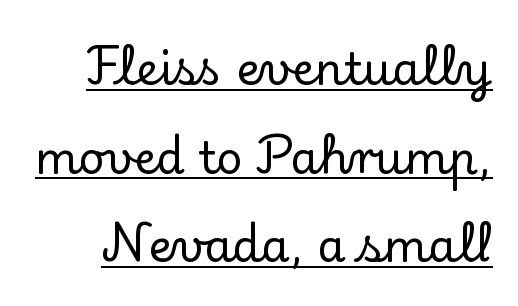
This sample uses an upright cut, with every glyph sitting square on the baseline. You could not count columns in this text — the font is proportionally spaced. The characters display serif detailing at their extremities. Quick note: underline on.
